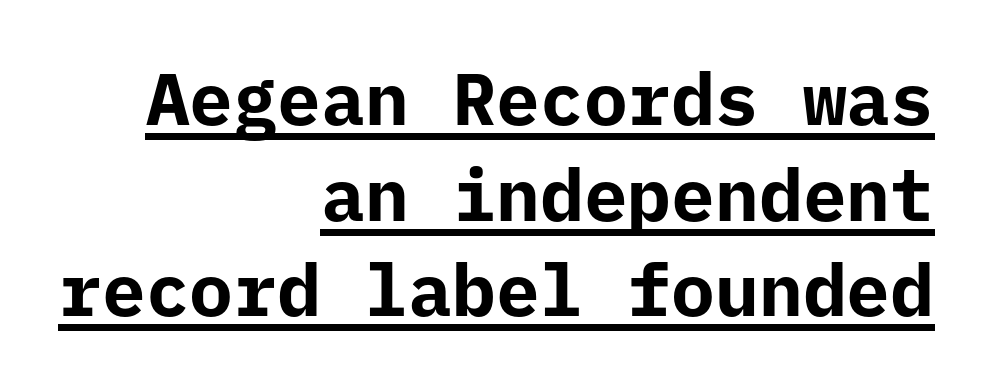
{"serif": "no", "italic": "no", "bold": "yes", "weight": "bold", "width": "normal", "stroke_contrast": "low", "x_height": "medium", "monospaced": "yes", "underline": "yes", "align": "right", "line_spacing": "normal", "line_spacing_ratio": 1.31, "letter_spacing": "normal", "letter_spacing_em": 0.0, "glyph_px": 73}
